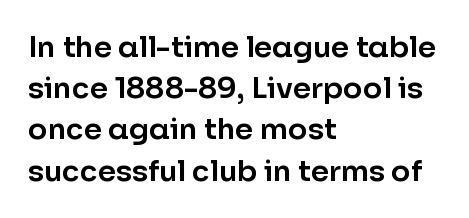
Q: Is the text italic (slanted)? A: No, it is upright.
Q: Is the typeface a serif or a sans-serif typeface? A: Sans-serif.
Q: Is the text underlined? A: No.
Q: How is the paragraph aligned? A: Left-aligned.
Q: Is the spacing between letters normal or unusually wide? A: Normal.
Q: Is the spacing between lines tight, normal or loose? A: Normal.
Q: Width (condensed, normal, or wide)? A: Normal.
Q: Stroke contrast? A: Low.
Q: x-height? A: Medium.
Q: Monospaced? A: No.
